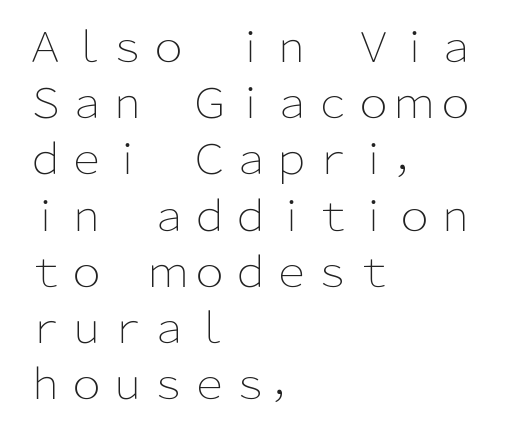
{"serif": "no", "italic": "no", "bold": "no", "weight": "light", "width": "normal", "stroke_contrast": "low", "x_height": "medium", "monospaced": "no", "underline": "no", "align": "left", "line_spacing": "normal", "line_spacing_ratio": 1.37, "letter_spacing": "normal", "letter_spacing_em": 0.0, "glyph_px": 41}
